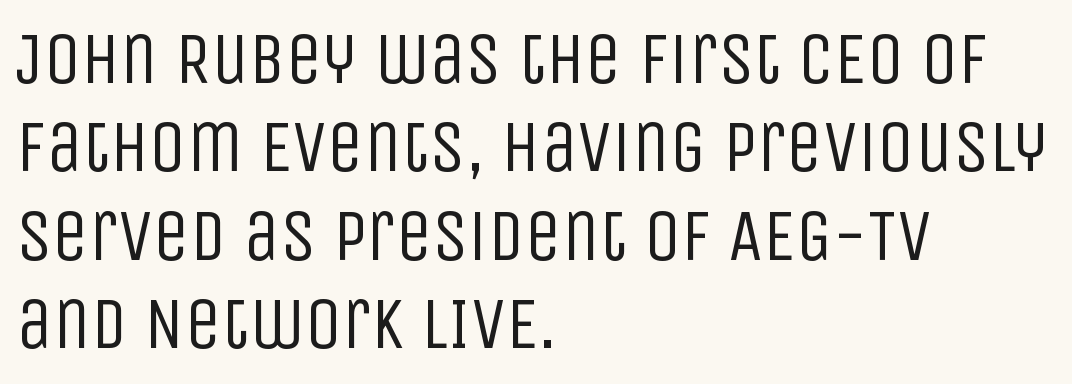
Q: Is the text bold? A: No.
Q: Is the text italic (slanted)? A: No, it is upright.
Q: Is the typeface a serif or a sans-serif typeface? A: Sans-serif.
Q: Is the text underlined? A: No.
Q: How is the paragraph aligned? A: Left-aligned.
Q: Is the spacing between letters normal or unusually wide? A: Normal.
Q: Width (condensed, normal, or wide)? A: Condensed.
Q: Stroke contrast? A: Low.
Q: x-height? A: Large.
Q: Monospaced? A: No.
